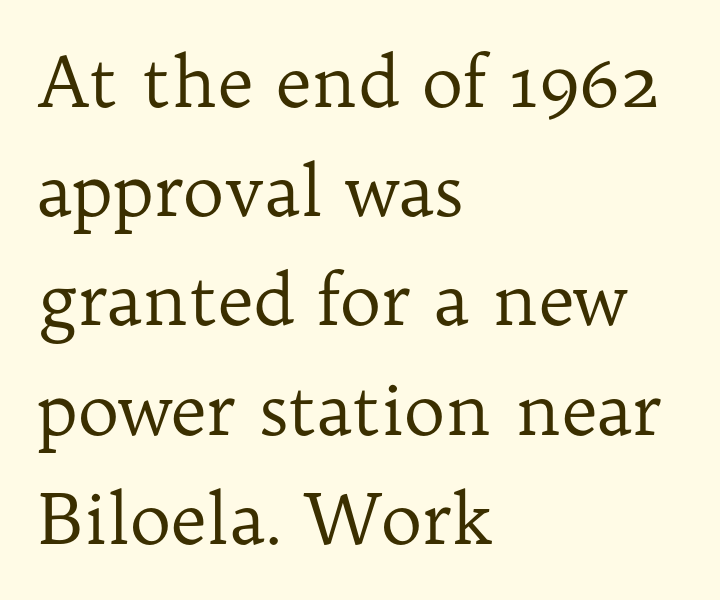
Q: Is the text bold? A: No.
Q: Is the text italic (slanted)? A: No, it is upright.
Q: Is the typeface a serif or a sans-serif typeface? A: Serif.
Q: Is the text underlined? A: No.
Q: How is the paragraph aligned? A: Left-aligned.
Q: Is the spacing between letters normal or unusually wide? A: Normal.
Q: Is the spacing between lines tight, normal or loose? A: Normal.
Q: Width (condensed, normal, or wide)? A: Normal.
Q: Stroke contrast? A: Low.
Q: x-height? A: Medium.
Q: Monospaced? A: No.
